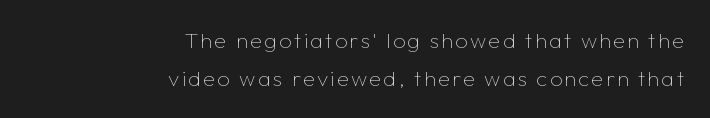
Layout note: lines flush right. Words float on clear page, feet unadorned. The axis of the letterforms is exactly vertical. These glyphs show unthickened strokes, regular width or finer.
